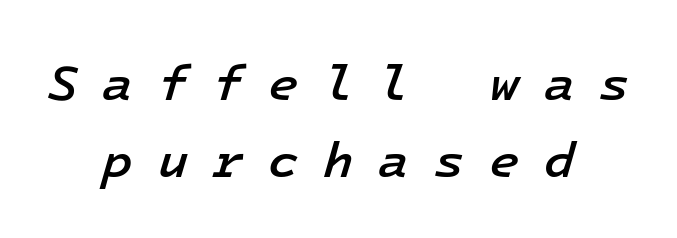
Q: Is the text bold? A: Semi-bold.
Q: Is the text italic (slanted)? A: Yes, it leans right by about 16 degrees.
Q: Is the text underlined? A: No.
Q: How is the paragraph aligned? A: Centered.
Q: Is the spacing between letters normal or unusually wide? A: Unusually wide.
Q: Is the spacing between lines tight, normal or loose? A: Normal.
Q: Width (condensed, normal, or wide)? A: Normal.
Q: Stroke contrast? A: Low.
Q: x-height? A: Medium.
Q: Monospaced? A: Yes.
